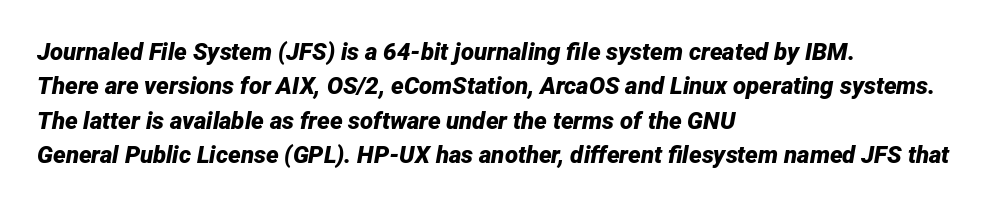
Q: Is the text bold? A: Yes.
Q: Is the text italic (slanted)? A: Yes, it leans right by about 12 degrees.
Q: Is the text underlined? A: No.
Q: How is the paragraph aligned? A: Left-aligned.
Q: Is the spacing between letters normal or unusually wide? A: Normal.
Q: Is the spacing between lines tight, normal or loose? A: Normal.
